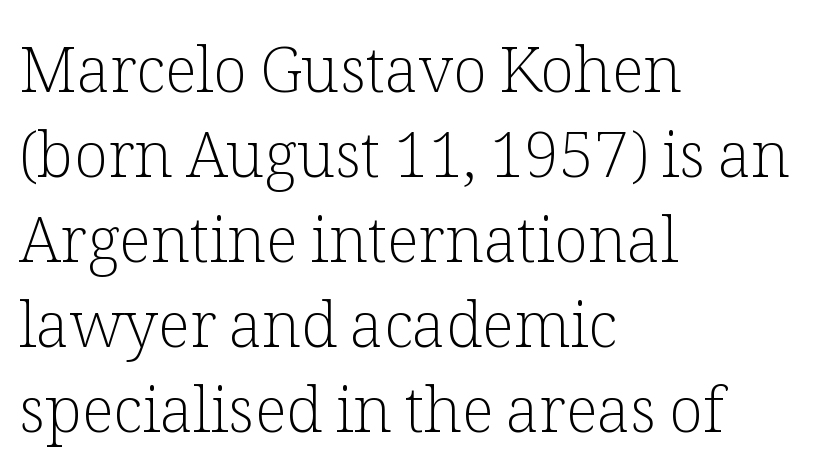
The image shows 63 px light serif type, upright; set left-aligned, normal line spacing (1.35x), normal letter spacing, not underlined; low stroke contrast and a medium x-height.
